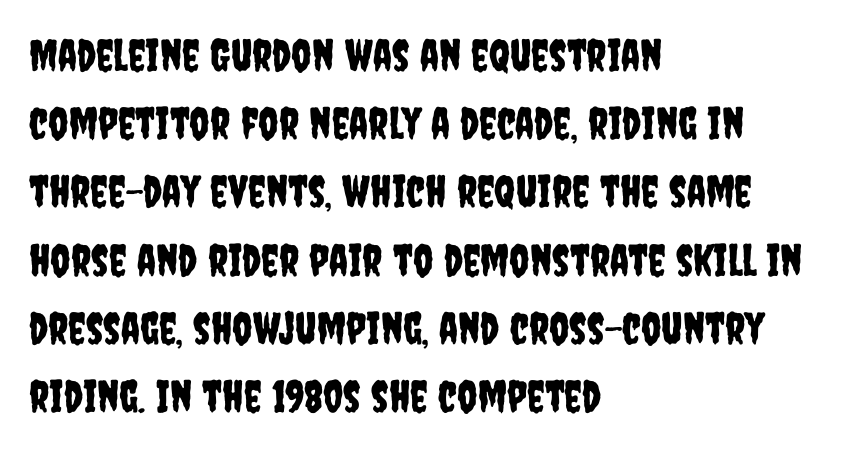
The horizontal fit of the characters is conventional and even. The designer left line spacing at the default. Check the space under the baseline: it is left empty. Spacing verdict: proportional, widths tailored to each character.
